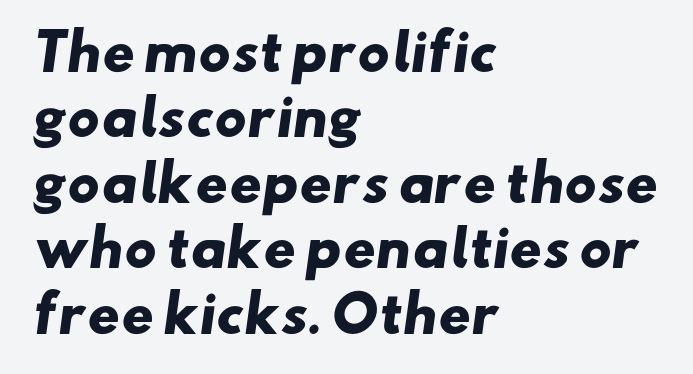
These lines carry a lot of weight — the face is fully bold. Tracking here is standard; glyphs follow each other at the usual distance. This rendering employs a face without finishing strokes, i.e., a sans-serif. If you drew a ruler down the left edge, every line would touch it.
